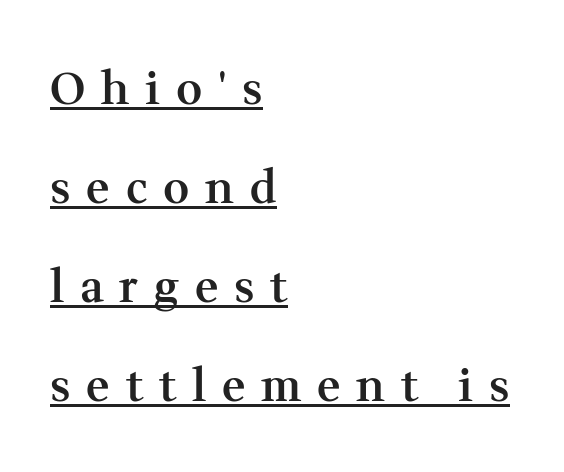
{"serif": "yes", "italic": "no", "bold": "semi", "weight": "semibold", "width": "normal", "stroke_contrast": "medium", "x_height": "medium", "monospaced": "no", "underline": "yes", "align": "left", "line_spacing": "loose", "line_spacing_ratio": 2.2, "letter_spacing": "wide", "letter_spacing_em": 0.35, "glyph_px": 45}
